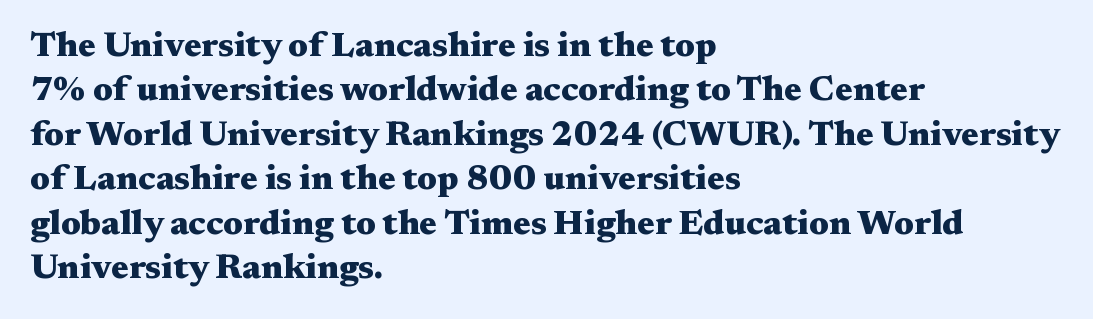
The image shows 35 px heavy, wide serif type, upright; set left-aligned, normal line spacing (1.27x), normal letter spacing, not underlined; medium stroke contrast and a medium x-height.
